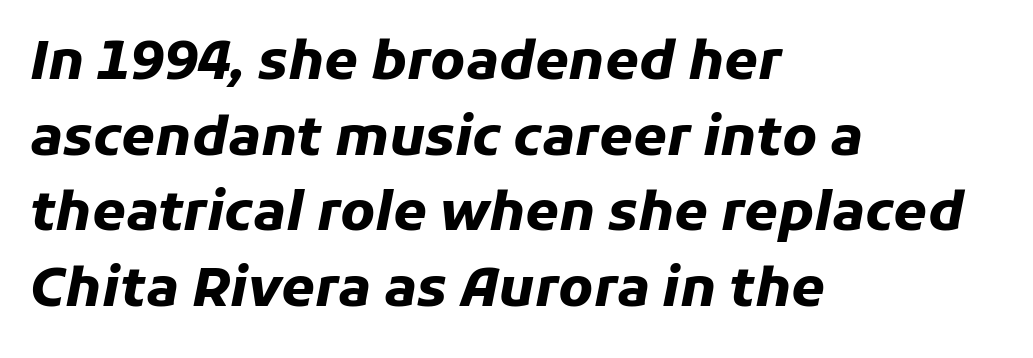
The image shows 54 px heavy type, italic (leaning right); set left-aligned, normal line spacing (1.4x), normal letter spacing, not underlined; low stroke contrast and a medium x-height.
